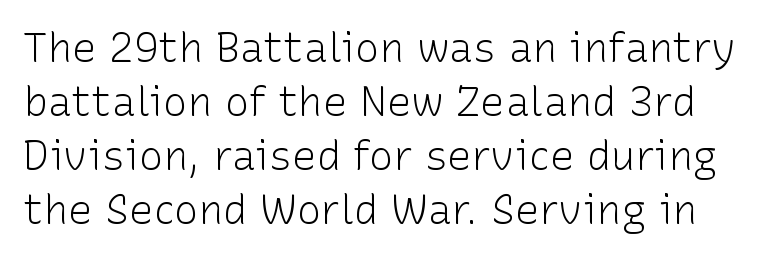
Q: Is the text bold? A: No.
Q: Is the text italic (slanted)? A: No, it is upright.
Q: Is the typeface a serif or a sans-serif typeface? A: Sans-serif.
Q: Is the text underlined? A: No.
Q: Is the spacing between letters normal or unusually wide? A: Normal.
Q: Is the spacing between lines tight, normal or loose? A: Normal.
Q: Width (condensed, normal, or wide)? A: Normal.
Q: Stroke contrast? A: Low.
Q: x-height? A: Medium.
Q: Monospaced? A: No.
